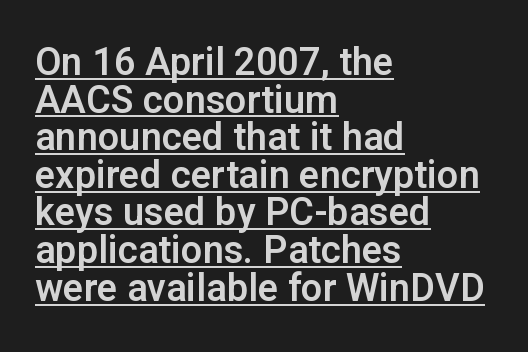
{"serif": "no", "italic": "no", "width": "normal", "stroke_contrast": "low", "x_height": "medium", "monospaced": "no", "underline": "yes", "align": "left", "line_spacing": "tight", "line_spacing_ratio": 0.99, "letter_spacing": "normal", "letter_spacing_em": 0.0, "glyph_px": 38}
